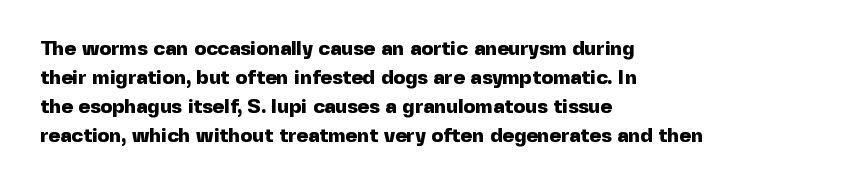
Style check: upright. The block of text has a typical density, with ordinary space between rows. The words here are not underlined. The paragraph shown leans on its left margin. The gaps between neighbouring characters are ordinary and unremarkable.
